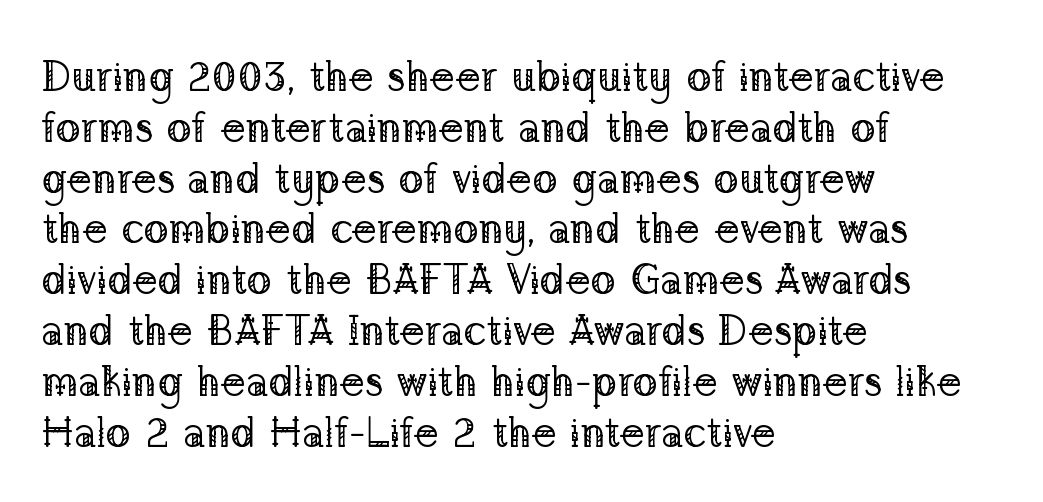
Q: Is the text bold? A: No.
Q: Is the text italic (slanted)? A: No, it is upright.
Q: Is the typeface a serif or a sans-serif typeface? A: Serif.
Q: Is the text underlined? A: No.
Q: How is the paragraph aligned? A: Left-aligned.
Q: Is the spacing between letters normal or unusually wide? A: Normal.
Q: Width (condensed, normal, or wide)? A: Normal.
Q: Stroke contrast? A: Low.
Q: x-height? A: Medium.
Q: Monospaced? A: No.
